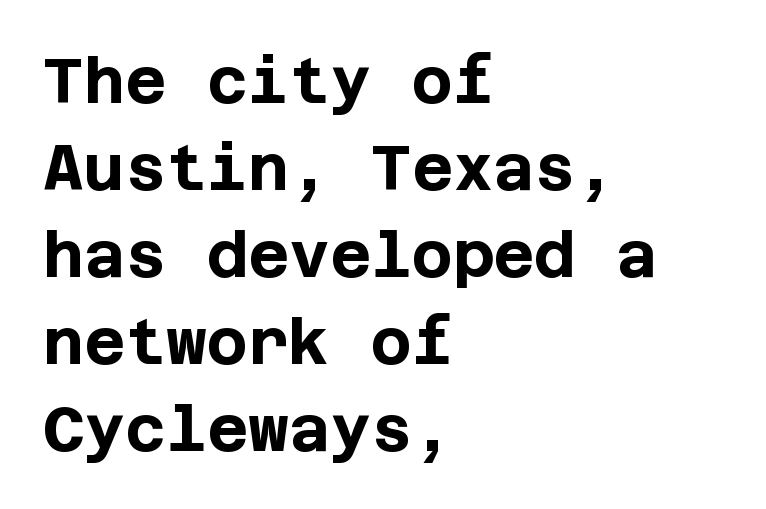
Q: Is the text bold? A: Yes.
Q: Is the text italic (slanted)? A: No, it is upright.
Q: Is the typeface a serif or a sans-serif typeface? A: Sans-serif.
Q: Is the text underlined? A: No.
Q: How is the paragraph aligned? A: Left-aligned.
Q: Is the spacing between letters normal or unusually wide? A: Normal.
Q: Is the spacing between lines tight, normal or loose? A: Normal.
Q: Width (condensed, normal, or wide)? A: Normal.
Q: Stroke contrast? A: Low.
Q: x-height? A: Large.
